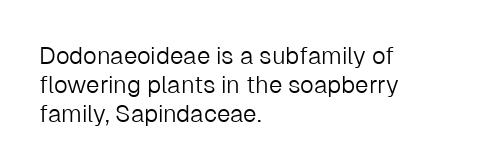
The image shows 24 px text type, upright; set left-aligned, line spacing 1.21x, normal letter spacing, not underlined.
